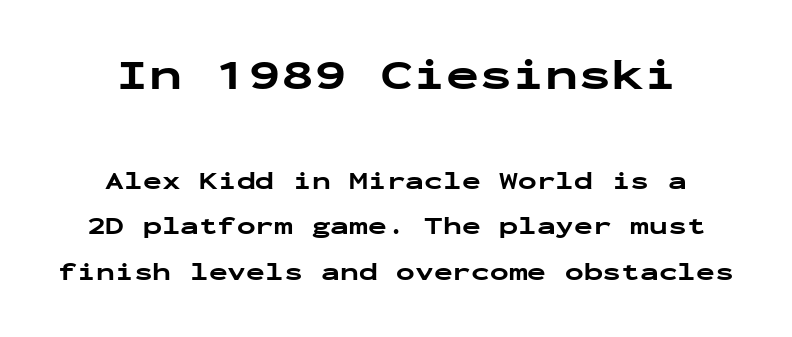
{"serif": "no", "italic": "no", "bold": "yes", "weight": "bold", "width": "wide", "stroke_contrast": "low", "x_height": "medium", "monospaced": "yes", "underline": "no", "align": "center", "line_spacing_ratio": 1.83, "letter_spacing": "normal", "letter_spacing_em": 0.0, "larger_block": "first", "size_ratio": 1.76, "glyph_px": 44}
